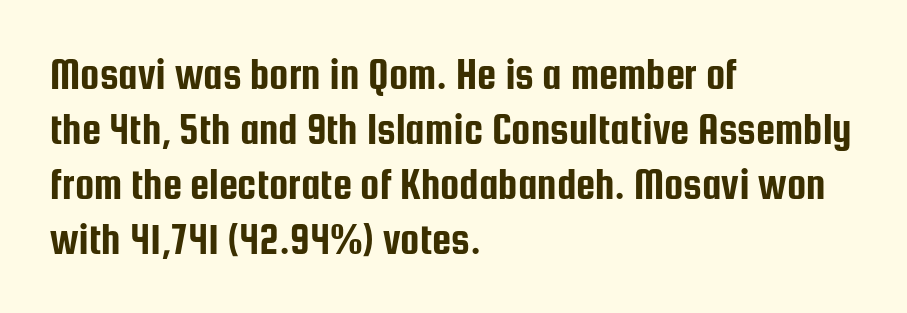
The image shows 43 px condensed sans-serif type, upright; set left-aligned, normal line spacing (1.28x), normal letter spacing, not underlined; low stroke contrast and a medium x-height.
